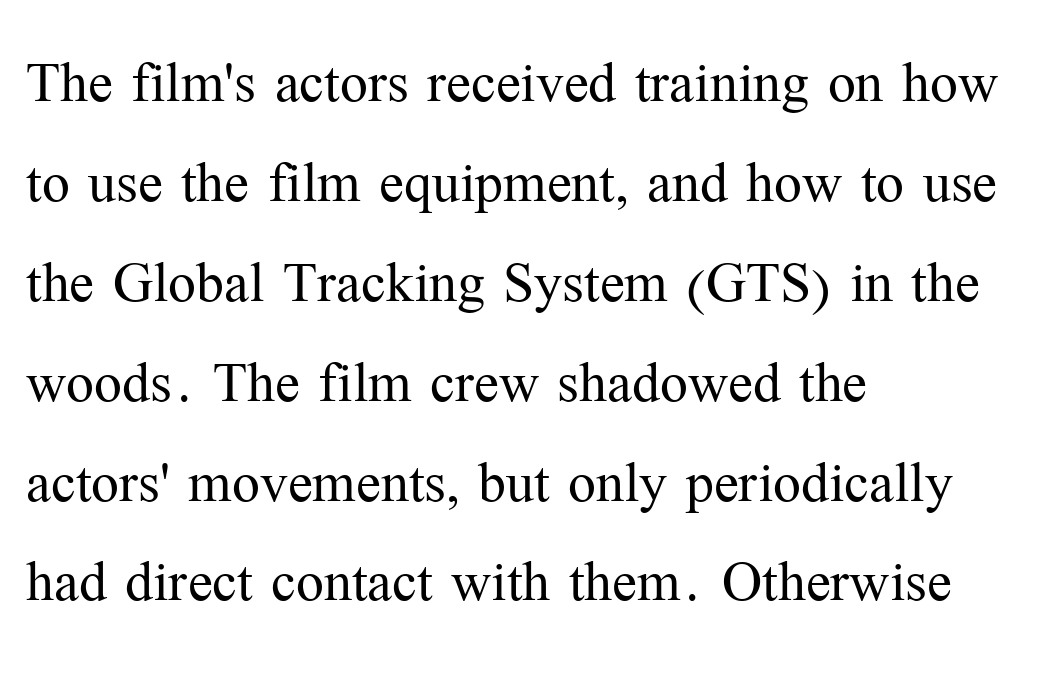
{"serif": "yes", "italic": "no", "bold": "no", "weight": "light", "width": "normal", "stroke_contrast": "medium", "x_height": "medium", "monospaced": "no", "underline": "no", "align": "left", "line_spacing": "normal", "line_spacing_ratio": 1.35, "letter_spacing": "normal", "letter_spacing_em": 0.0, "glyph_px": 74}
